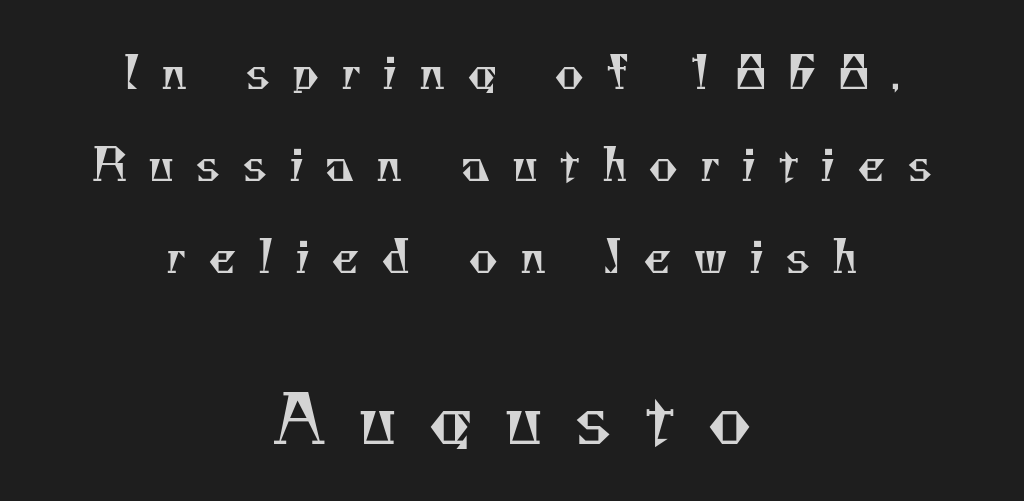
The image shows 67 px regular-weight serif type; set centered, loose line spacing (2.05x), unusually wide letter spacing (+0.47 em), not underlined; the second (bottom) block is 1.49x larger; medium stroke contrast and a small x-height.
